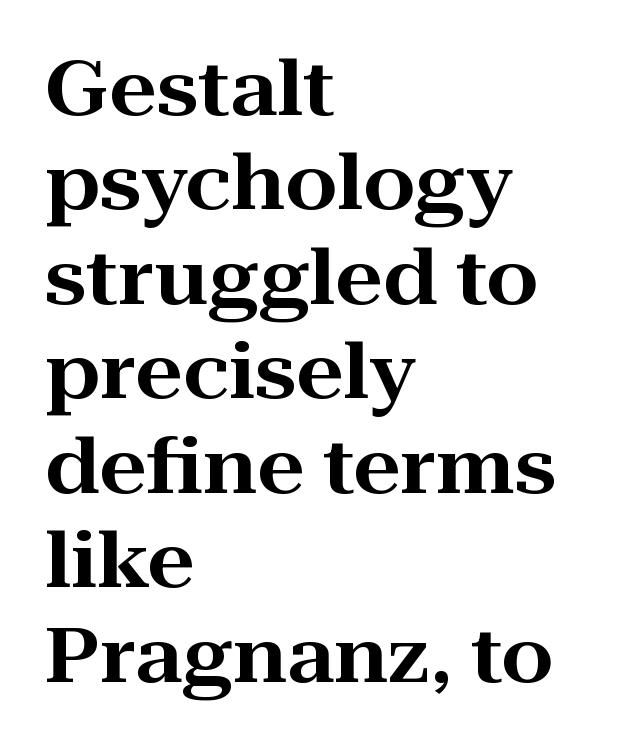
The image shows 75 px wide serif type, upright; set left-aligned, normal line spacing (1.26x), normal letter spacing, not underlined; high stroke contrast and a medium x-height.
